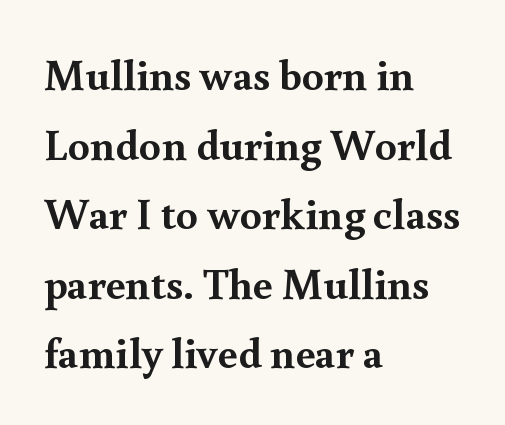
This block has exactly the height ordinary leading produces. Letter spacing: default. Each letter's strokes conclude with small projecting serifs. A typesetter would call this proportional, since set widths differ per character. These lines carry a lot of weight — the face is fully bold.
